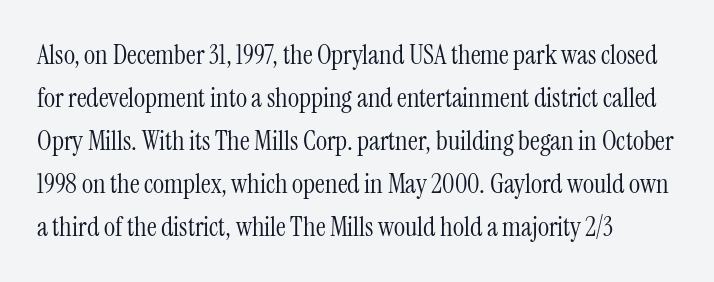
Q: Is the text bold? A: No.
Q: Is the text italic (slanted)? A: No, it is upright.
Q: Is the text underlined? A: No.
Q: Is the spacing between letters normal or unusually wide? A: Normal.
Q: Is the spacing between lines tight, normal or loose? A: Normal.
